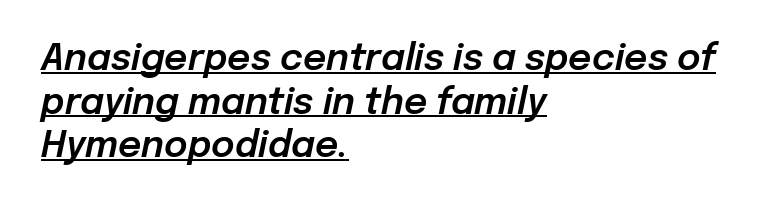
Q: Is the text italic (slanted)? A: Yes, it leans right by about 12 degrees.
Q: Is the text underlined? A: Yes.
Q: How is the paragraph aligned? A: Left-aligned.
Q: Is the spacing between letters normal or unusually wide? A: Normal.
Q: Width (condensed, normal, or wide)? A: Normal.
Q: Stroke contrast? A: Low.
Q: x-height? A: Medium.
Q: Monospaced? A: No.
